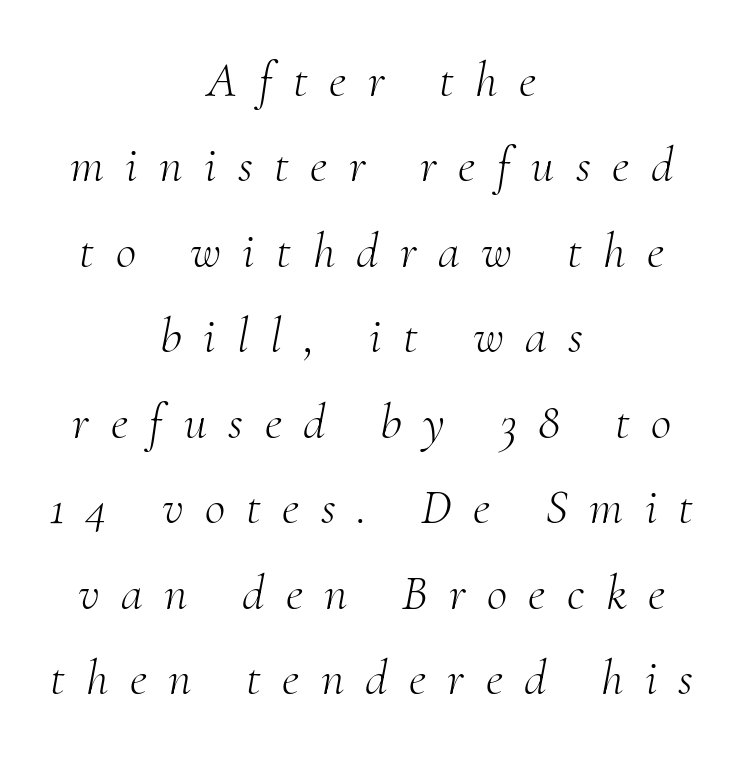
The image shows 50 px light serif type, italic (leaning right); set centered, line spacing 1.71x, unusually wide letter spacing (+0.43 em), not underlined; medium stroke contrast and a small x-height.
